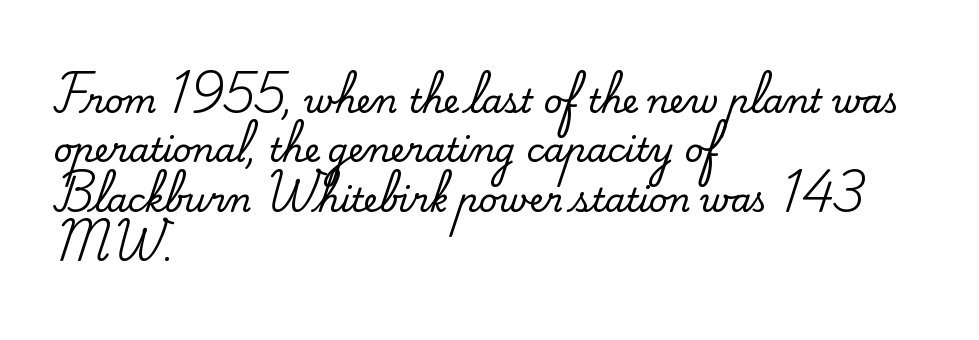
{"serif": "yes", "width": "normal", "stroke_contrast": "medium", "x_height": "small", "monospaced": "no", "underline": "no", "align": "left", "line_spacing": "normal", "line_spacing_ratio": 1.5, "letter_spacing": "normal", "letter_spacing_em": 0.0, "glyph_px": 33}
